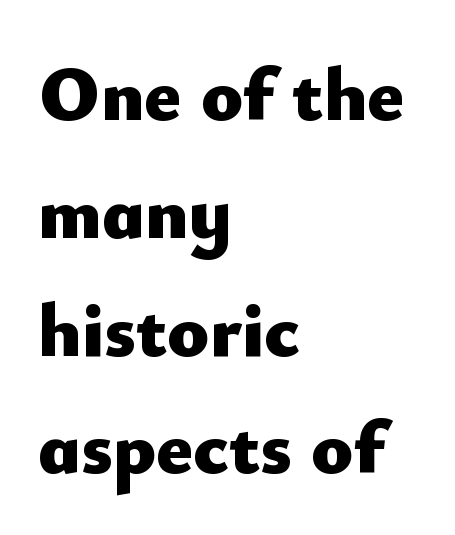
The image shows 77 px heavy sans-serif type, upright; set left-aligned, normal line spacing (1.53x), normal letter spacing, not underlined; low stroke contrast and a small x-height.
